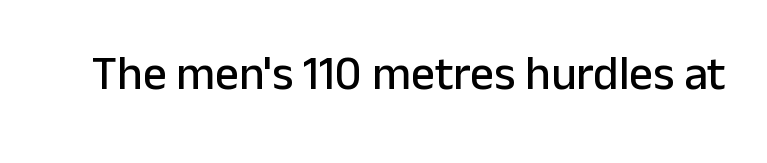
Each letter keeps its own natural width here, so spacing adapts to shape. A typesetter would label this face a sans. Bare-footed words on every line. The passage shown has conventional tracking throughout.
